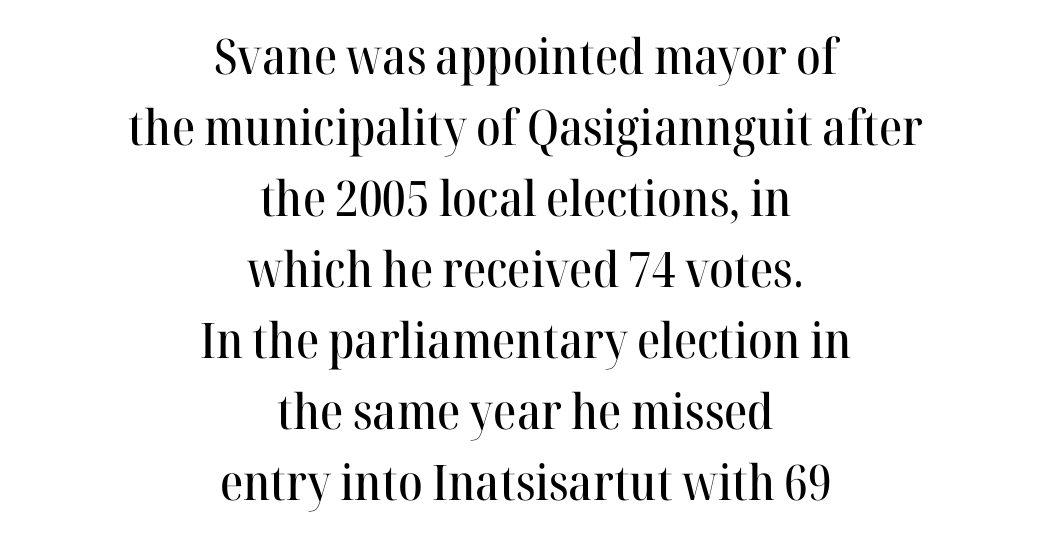
The image shows 49 px serif type, upright; set centered, normal line spacing (1.45x), normal letter spacing, not underlined; high stroke contrast and a medium x-height.
